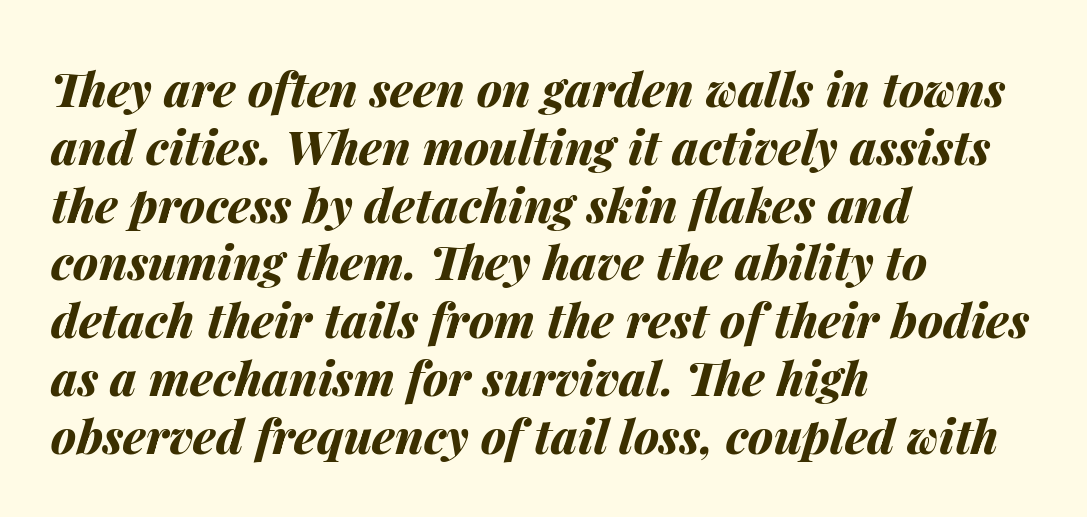
Q: Is the text bold? A: Yes.
Q: Is the text italic (slanted)? A: Yes, it leans right by about 14 degrees.
Q: Is the text underlined? A: No.
Q: How is the paragraph aligned? A: Left-aligned.
Q: Is the spacing between letters normal or unusually wide? A: Normal.
Q: Width (condensed, normal, or wide)? A: Normal.
Q: Stroke contrast? A: Medium.
Q: x-height? A: Medium.
Q: Monospaced? A: No.
